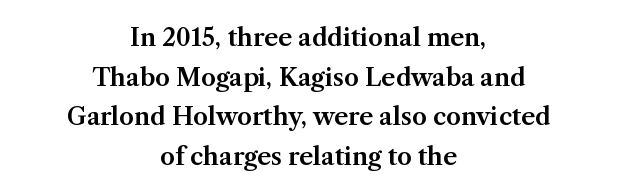
Does extra space separate the letters? No, they use regular spacing. The line-height multiplier appears to be the usual default. Ascenders rise straight up at ninety degrees. One-word summary of the alignment: center.
